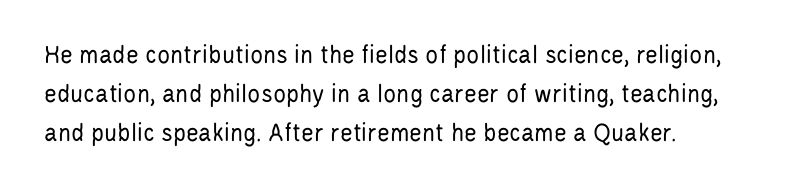
The image shows 27 px text type, upright; set left-aligned, normal line spacing (1.44x), normal letter spacing, not underlined.
